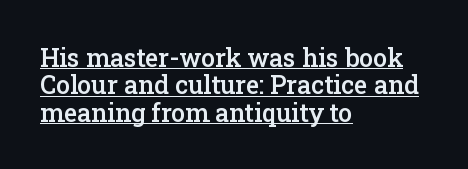
The image shows 25 px text type, upright; set left-aligned, tight line spacing (1.1x), normal letter spacing, underlined.
